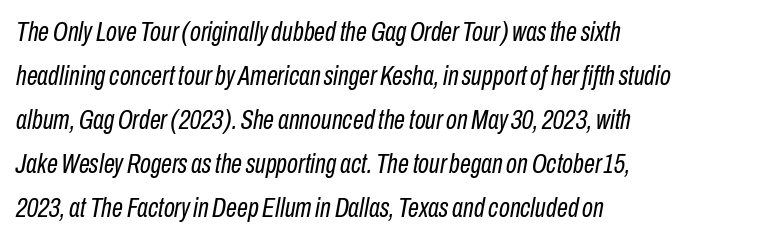
The image shows 28 px regular-weight, condensed type, italic (leaning right); set left-aligned, normal line spacing (1.57x), normal letter spacing, not underlined; low stroke contrast and a medium x-height.
